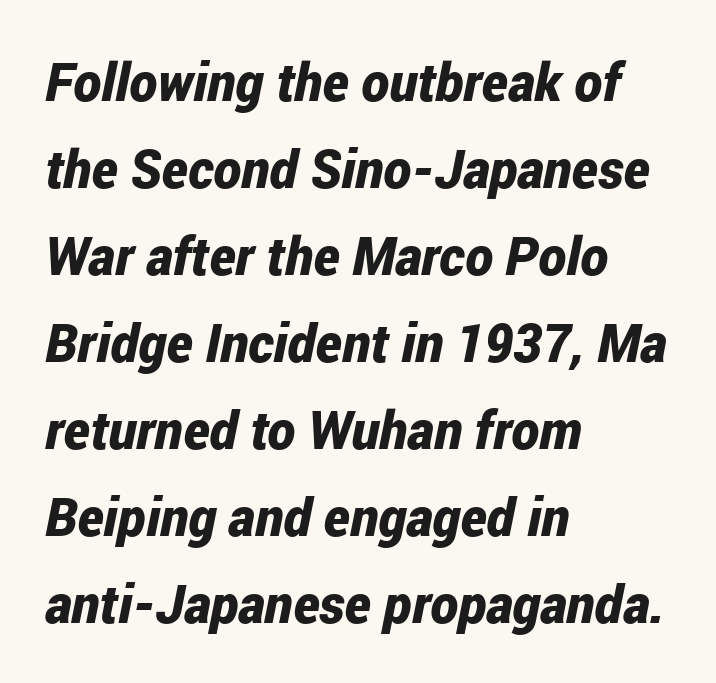
{"italic": "yes", "lean": "right", "slant_degrees": 12, "bold": "yes", "weight": "bold", "width": "condensed", "stroke_contrast": "low", "x_height": "medium", "monospaced": "no", "underline": "no", "align": "left", "line_spacing": "normal", "line_spacing_ratio": 1.64, "letter_spacing": "normal", "letter_spacing_em": 0.0, "glyph_px": 53}
